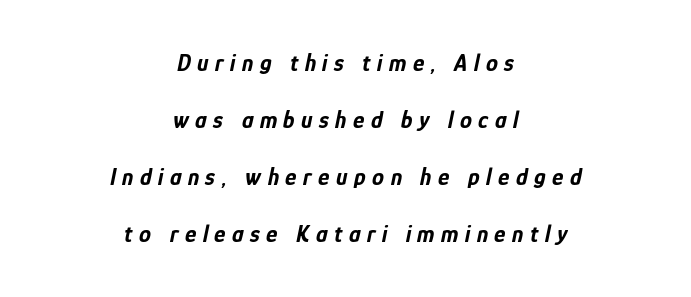
Every row of glyphs is offset so its center matches the block's center. Whoever set this chose breathing room over compactness in the vertical rhythm. If you drew a line through each stem, it would be angled. Type without underlining.
